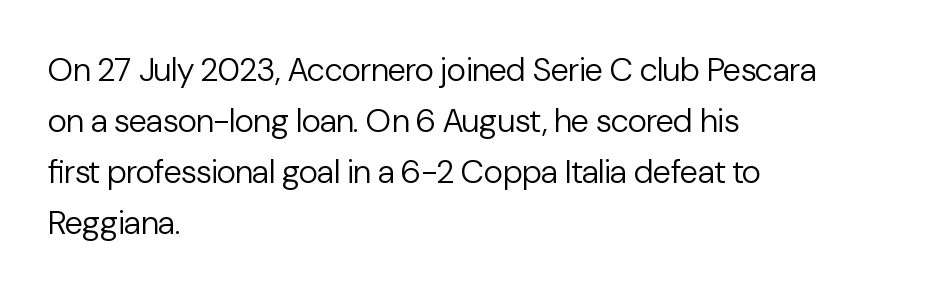
The lines sit at an ordinary, default distance from one another. The strip under each line holds only bare page. The type sits square on the baseline with zero lean. The typeface chosen for these lines omits serifs. The paragraph shown leans on its left margin. You could call the tracking neutral — neither tight nor loose.
